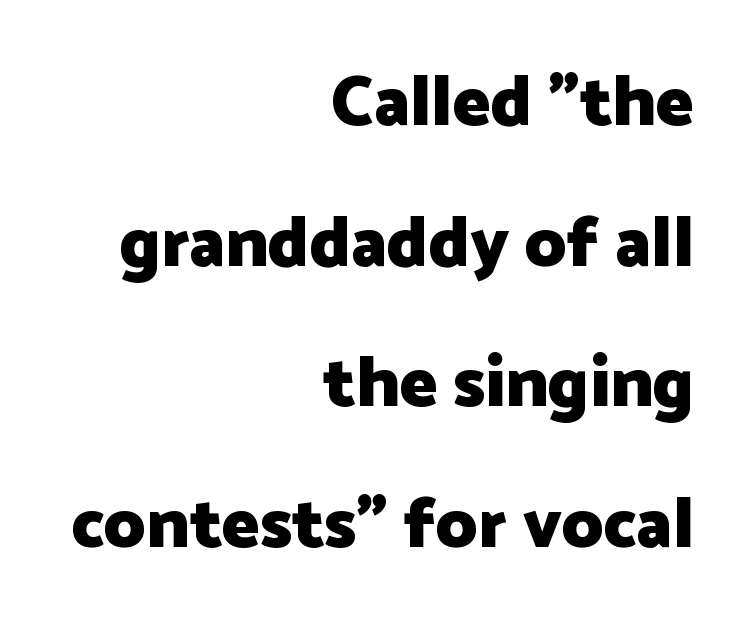
The image shows 71 px heavy sans-serif type, upright; set right-aligned, loose line spacing (1.98x), normal letter spacing, not underlined; low stroke contrast and a medium x-height.
